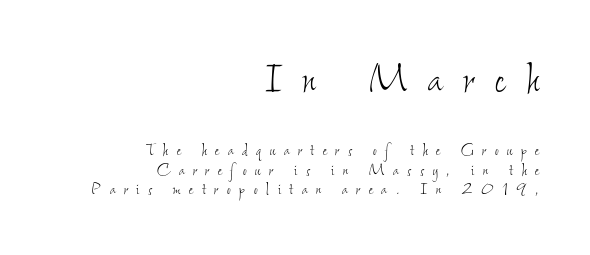
The image shows 50 px thin, condensed type; set right-aligned, tight line spacing (0.97x), unusually wide letter spacing (+0.43 em), not underlined; the first (top) block is 2.5x larger; low stroke contrast and a small x-height.
